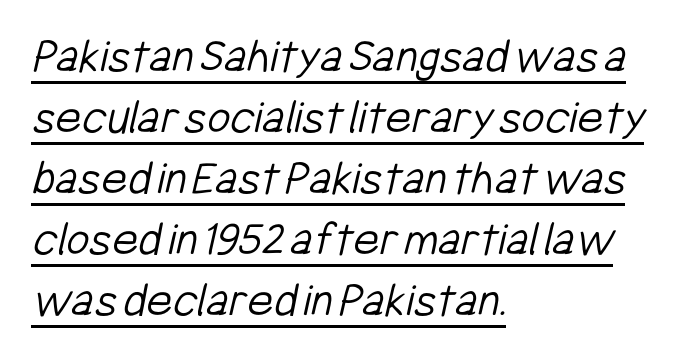
Q: Is the text bold? A: No.
Q: Is the typeface a serif or a sans-serif typeface? A: Sans-serif.
Q: Is the text underlined? A: Yes.
Q: How is the paragraph aligned? A: Left-aligned.
Q: Is the spacing between letters normal or unusually wide? A: Normal.
Q: Width (condensed, normal, or wide)? A: Condensed.
Q: Stroke contrast? A: Low.
Q: x-height? A: Medium.
Q: Monospaced? A: No.
